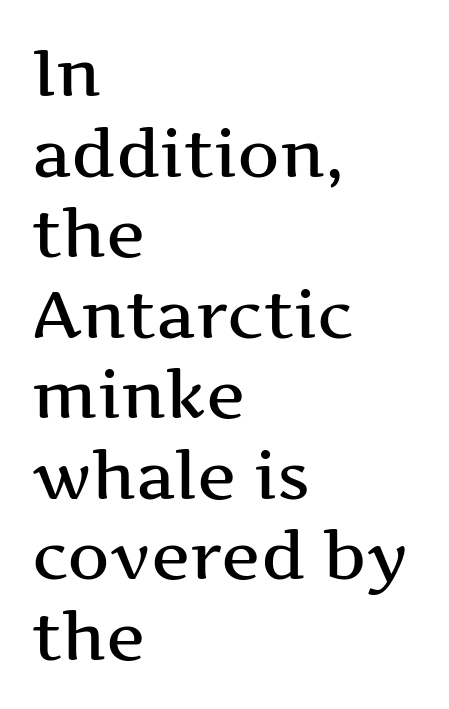
The image shows 66 px wide serif type, upright; set left-aligned, line spacing 1.22x, normal letter spacing, not underlined; medium stroke contrast and a medium x-height.
